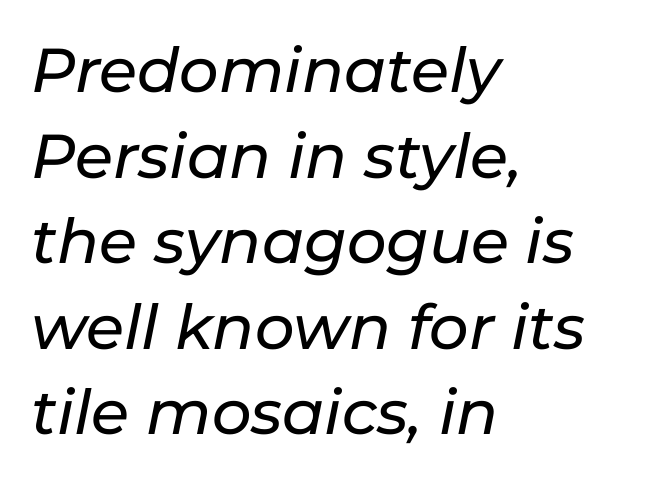
Q: Is the text italic (slanted)? A: Yes, it leans right by about 11 degrees.
Q: Is the text underlined? A: No.
Q: How is the paragraph aligned? A: Left-aligned.
Q: Is the spacing between letters normal or unusually wide? A: Normal.
Q: Is the spacing between lines tight, normal or loose? A: Normal.
Q: Width (condensed, normal, or wide)? A: Normal.
Q: Stroke contrast? A: Low.
Q: x-height? A: Medium.
Q: Monospaced? A: No.
